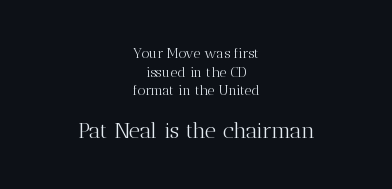
Q: Is the text bold? A: No.
Q: Is the text italic (slanted)? A: No, it is upright.
Q: Is the text underlined? A: No.
Q: How is the paragraph aligned? A: Centered.
Q: Is the spacing between letters normal or unusually wide? A: Normal.
Q: Is the spacing between lines tight, normal or loose? A: Normal.
Q: Which block of text is set in a larger size, the first (top) or the second (bottom)? A: The second (bottom) one.
